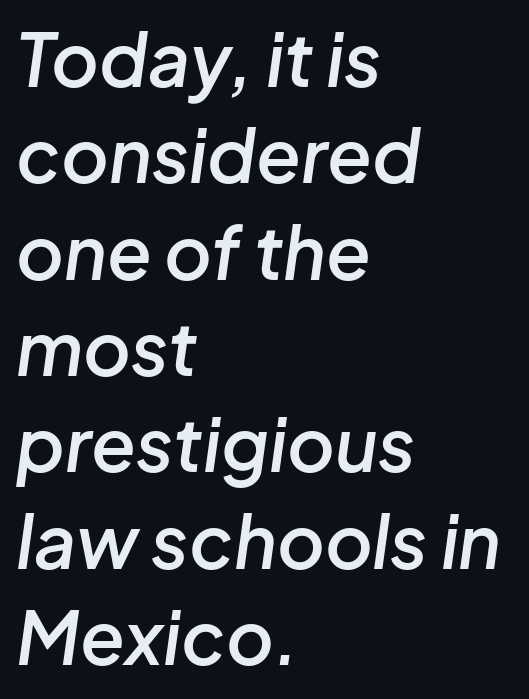
Q: Is the text bold? A: Semi-bold.
Q: Is the text italic (slanted)? A: Yes, it leans right by about 8 degrees.
Q: Is the text underlined? A: No.
Q: How is the paragraph aligned? A: Left-aligned.
Q: Is the spacing between letters normal or unusually wide? A: Normal.
Q: Is the spacing between lines tight, normal or loose? A: Normal.
Q: Width (condensed, normal, or wide)? A: Normal.
Q: Stroke contrast? A: Low.
Q: x-height? A: Medium.
Q: Monospaced? A: No.
